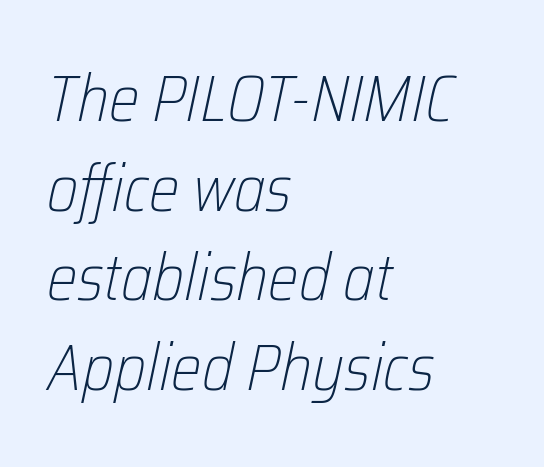
Quick note: italic. Every row of glyphs begins at an identical x-position on the left. No extra ink here — the face is not bold. No word sits above an underline.
